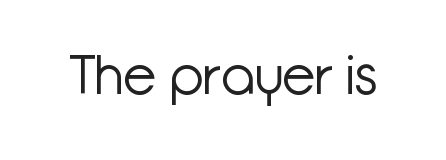
{"serif": "no", "italic": "no", "bold": "no", "weight": "light", "width": "normal", "stroke_contrast": "low", "x_height": "medium", "monospaced": "no", "underline": "no", "letter_spacing": "normal", "letter_spacing_em": 0.0, "glyph_px": 54}
